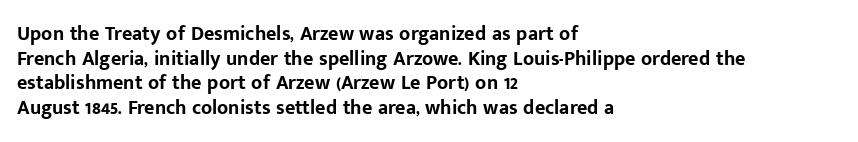
{"italic": "no", "bold": "yes", "underline": "no", "align": "left", "line_spacing_ratio": 1.23, "letter_spacing": "normal", "letter_spacing_em": 0.0, "glyph_px": 20}
